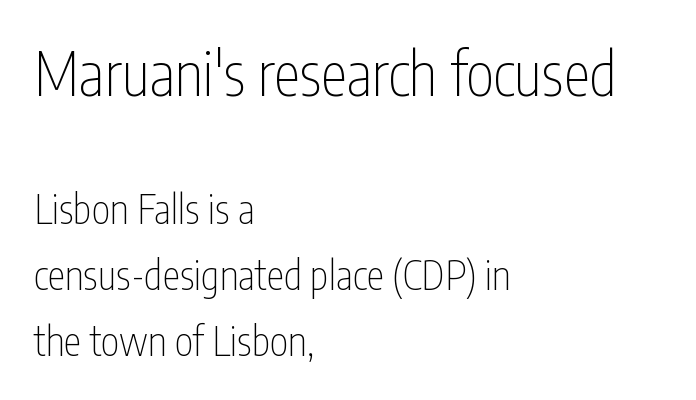
{"serif": "no", "italic": "no", "bold": "no", "weight": "thin", "width": "condensed", "stroke_contrast": "low", "x_height": "medium", "monospaced": "no", "underline": "no", "align": "left", "line_spacing": "normal", "line_spacing_ratio": 1.66, "letter_spacing": "normal", "letter_spacing_em": 0.0, "larger_block": "first", "size_ratio": 1.5, "glyph_px": 60}
